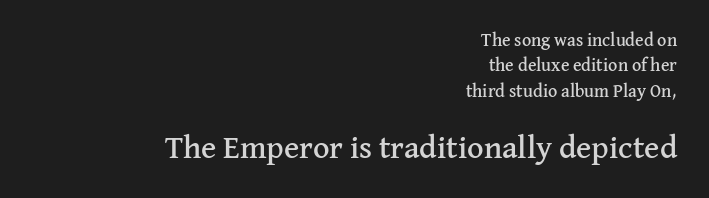
Q: Is the text italic (slanted)? A: No, it is upright.
Q: Is the typeface a serif or a sans-serif typeface? A: Serif.
Q: Is the text underlined? A: No.
Q: How is the paragraph aligned? A: Right-aligned.
Q: Is the spacing between letters normal or unusually wide? A: Normal.
Q: Is the spacing between lines tight, normal or loose? A: Normal.
Q: Which block of text is set in a larger size, the first (top) or the second (bottom)? A: The second (bottom) one.
Q: Width (condensed, normal, or wide)? A: Normal.
Q: Stroke contrast? A: Medium.
Q: x-height? A: Medium.
Q: Monospaced? A: No.
